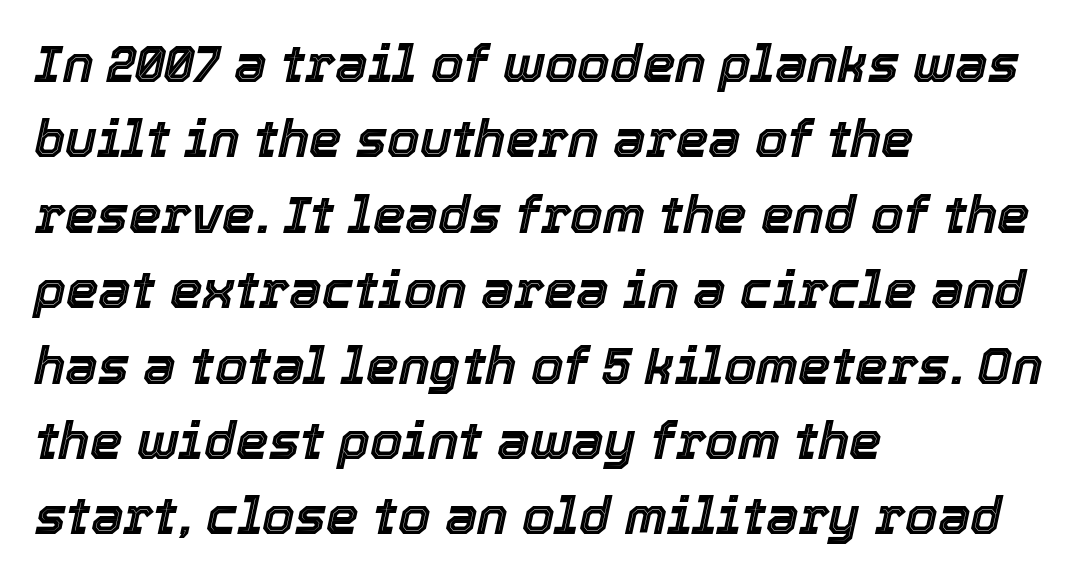
The image shows 52 px text type, italic (leaning right); set left-aligned, normal line spacing (1.45x), normal letter spacing, not underlined; a medium x-height.
